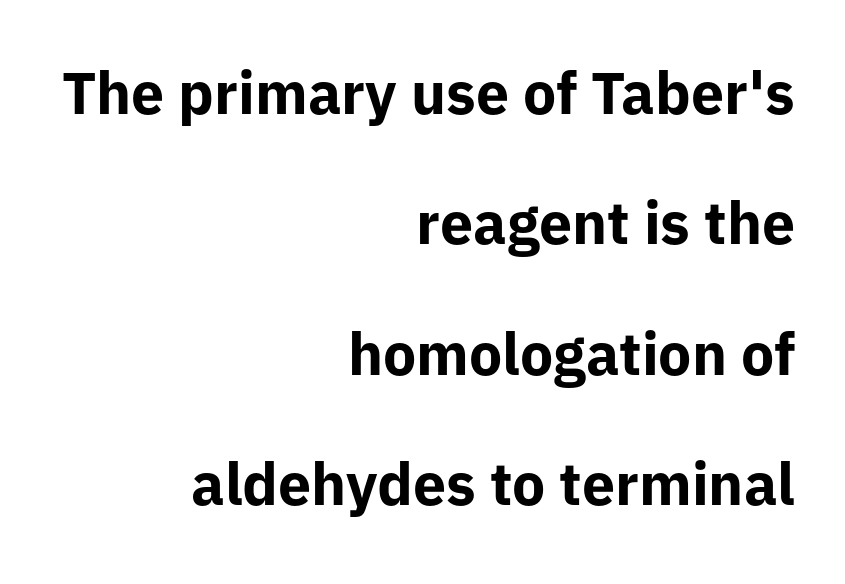
{"serif": "no", "italic": "no", "bold": "yes", "weight": "bold", "width": "normal", "stroke_contrast": "low", "x_height": "medium", "monospaced": "no", "underline": "no", "align": "right", "line_spacing": "loose", "line_spacing_ratio": 2.21, "letter_spacing": "normal", "letter_spacing_em": 0.0, "glyph_px": 59}
